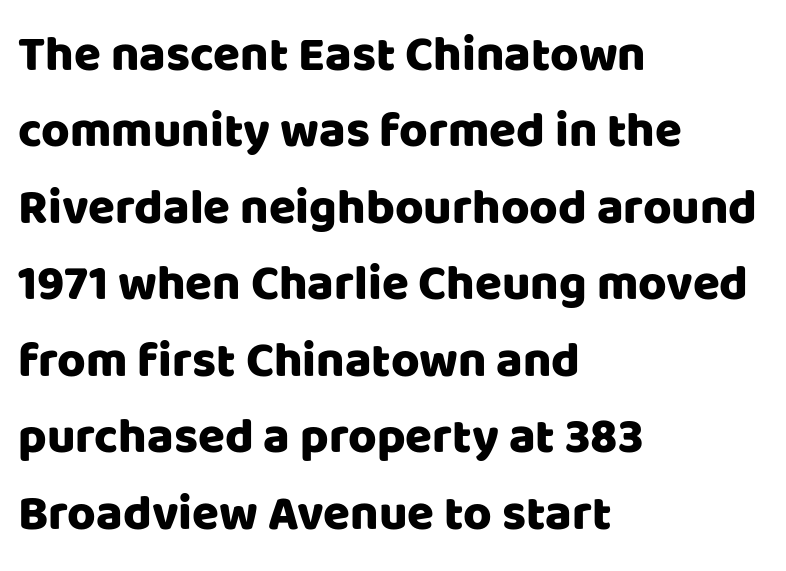
Q: Is the text italic (slanted)? A: No, it is upright.
Q: Is the typeface a serif or a sans-serif typeface? A: Sans-serif.
Q: Is the text underlined? A: No.
Q: How is the paragraph aligned? A: Left-aligned.
Q: Is the spacing between letters normal or unusually wide? A: Normal.
Q: Is the spacing between lines tight, normal or loose? A: Normal.
Q: Width (condensed, normal, or wide)? A: Normal.
Q: Stroke contrast? A: Low.
Q: x-height? A: Large.
Q: Monospaced? A: No.
